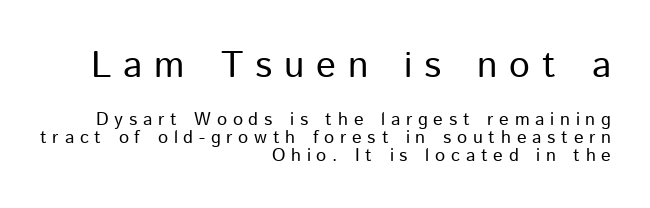
Q: Is the text bold? A: No.
Q: Is the text italic (slanted)? A: No, it is upright.
Q: Is the typeface a serif or a sans-serif typeface? A: Sans-serif.
Q: Is the text underlined? A: No.
Q: How is the paragraph aligned? A: Right-aligned.
Q: Is the spacing between letters normal or unusually wide? A: Unusually wide.
Q: Is the spacing between lines tight, normal or loose? A: Tight.
Q: Which block of text is set in a larger size, the first (top) or the second (bottom)? A: The first (top) one.
Q: Width (condensed, normal, or wide)? A: Normal.
Q: Stroke contrast? A: Low.
Q: x-height? A: Medium.
Q: Monospaced? A: No.
